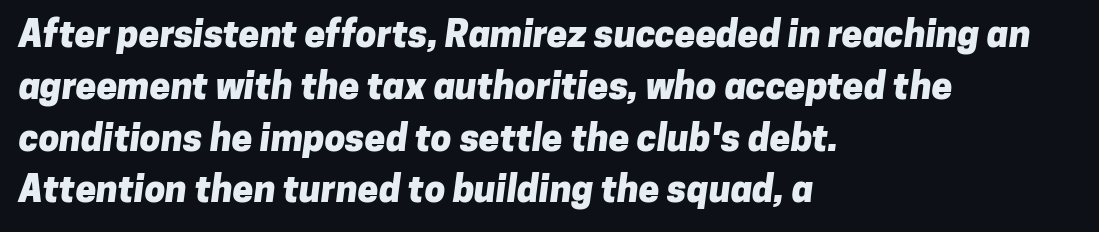
Words appear dense and cohesive because spacing is normal. This sample has the flowing, uneven cadence of proportional lettering. The space beneath each line is pristine and unruled. Compared with an ordinary text face, these strokes are far heavier — a full bold.
